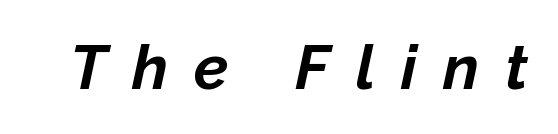
The glyphs have the mass of a bold cut. Words float on clear page, feet unadorned. Each letter keeps its own natural width here, so spacing adapts to shape. Would a proofreader flag this as italicized? Yes.
